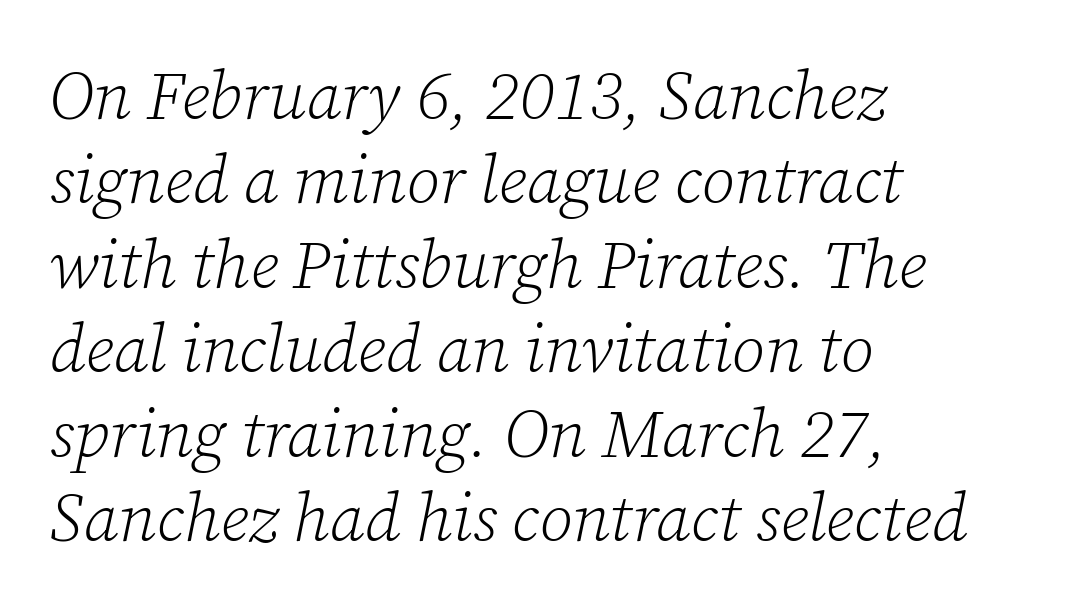
The setting favours the left margin, as ordinary paragraphs usually do. The passage shown is not bold in any degree. The designer left line spacing at the default. In terms of letterform style, serifs are clearly present. Style check: oblique.
